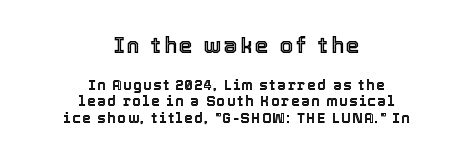
{"italic": "no", "underline": "no", "align": "center", "line_spacing_ratio": 1.19, "larger_block": "first", "size_ratio": 1.57, "glyph_px": 22}
